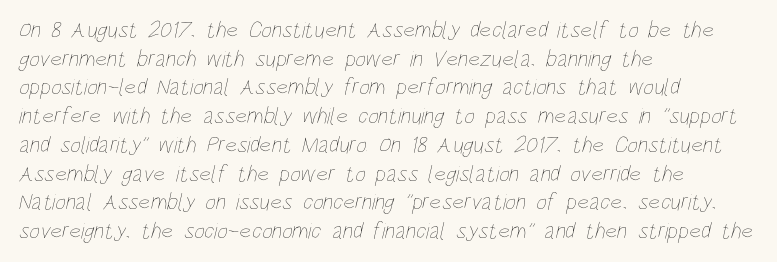
Q: Is the text bold? A: No.
Q: Is the text underlined? A: No.
Q: How is the paragraph aligned? A: Left-aligned.
Q: Is the spacing between letters normal or unusually wide? A: Normal.
Q: Is the spacing between lines tight, normal or loose? A: Normal.
